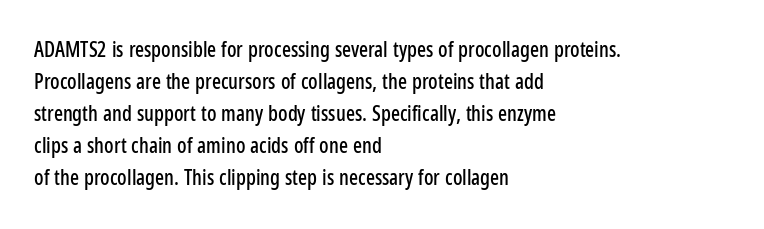
Spacing between characters is what you'd get straight out of the box. This sample is left-justified, so line endings fall wherever the words run out. Has an underline been added? It has not. Evenly set lines give the paragraph a standard silhouette. You can tell it's not italic because the verticals are truly vertical.
